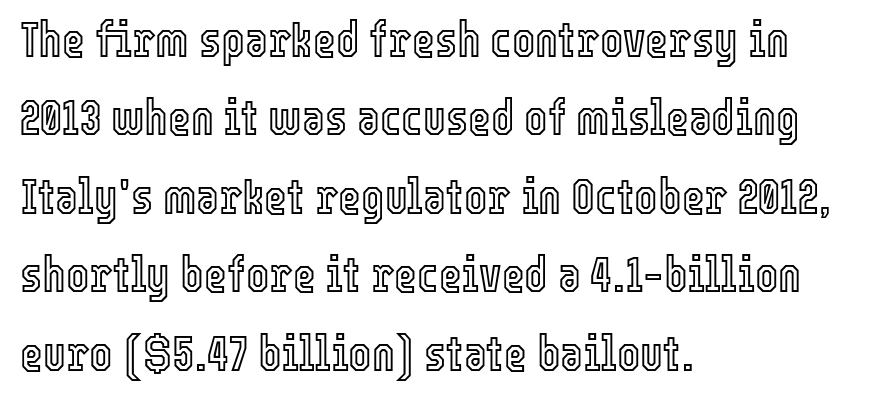
Q: Is the text italic (slanted)? A: No, it is upright.
Q: Is the text underlined? A: No.
Q: How is the paragraph aligned? A: Left-aligned.
Q: Is the spacing between letters normal or unusually wide? A: Normal.
Q: Is the spacing between lines tight, normal or loose? A: Normal.
Q: Width (condensed, normal, or wide)? A: Condensed.
Q: x-height? A: Medium.
Q: Monospaced? A: No.
